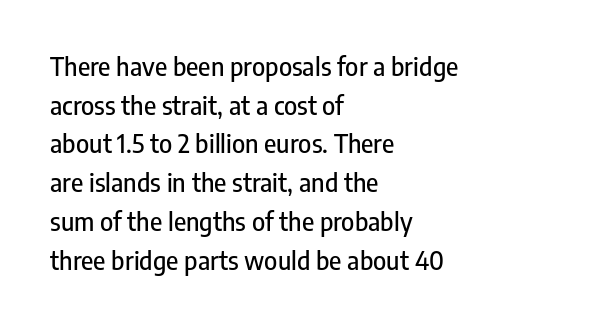
Q: Is the text italic (slanted)? A: No, it is upright.
Q: Is the text underlined? A: No.
Q: How is the paragraph aligned? A: Left-aligned.
Q: Is the spacing between letters normal or unusually wide? A: Normal.
Q: Is the spacing between lines tight, normal or loose? A: Normal.
